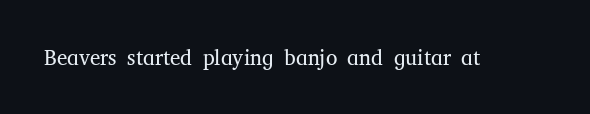
The image shows 21 px text type, upright; set normal letter spacing, not underlined.
